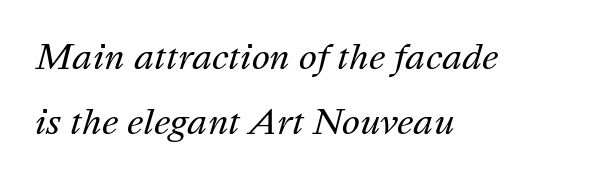
{"italic": "yes", "lean": "right", "slant_degrees": 16, "bold": "no", "weight": "regular", "width": "normal", "stroke_contrast": "medium", "x_height": "medium", "monospaced": "no", "underline": "no", "align": "left", "line_spacing": "loose", "line_spacing_ratio": 1.91, "letter_spacing": "normal", "letter_spacing_em": 0.0, "glyph_px": 34}
